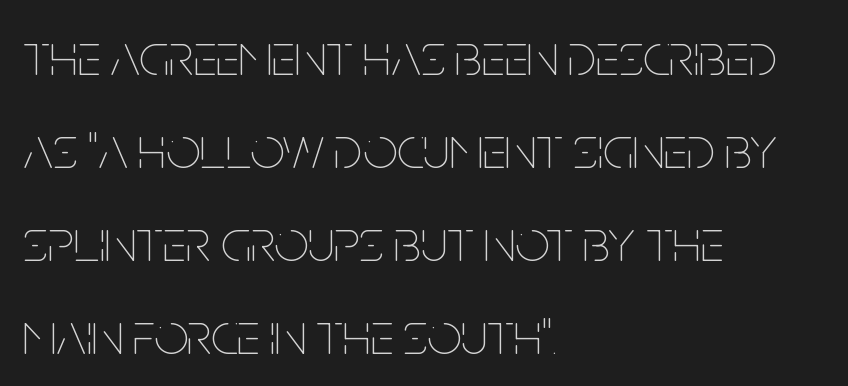
The rendering anchors every line to the left-hand side. Observe the ordinary spacing: letters are neighbours, not strangers. Is this a fixed-width face? No — the glyphs have proportional, varying widths. Bare-footed words on every line. The typography opts for an upright posture over an oblique one.
